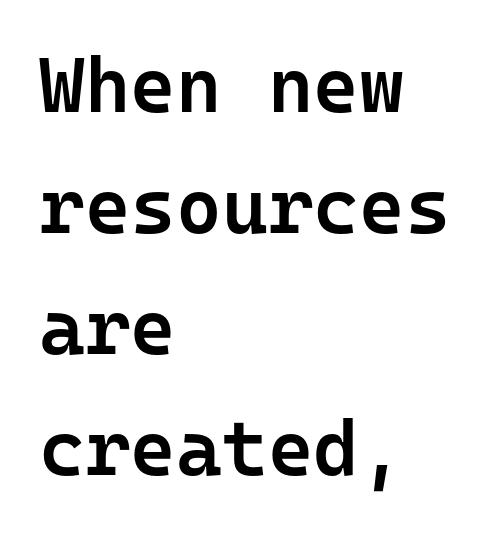
Bare-footed words on every line. Spacing verdict: monospaced, one width for all characters. Honestly, the letter spacing is just normal — you wouldn't notice it. One glance says typical: line gaps are just what's usual.
